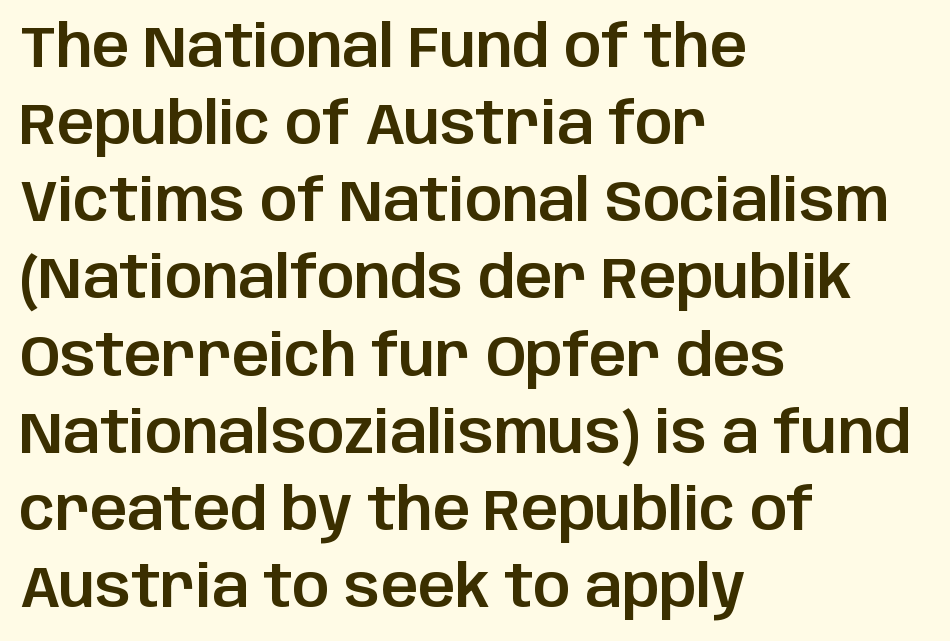
The image shows 58 px sans-serif type, upright; set left-aligned, normal line spacing (1.33x), normal letter spacing, not underlined; low stroke contrast and a large x-height.
